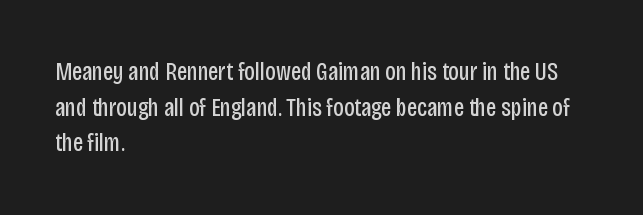
{"italic": "no", "bold": "no", "underline": "no", "align": "left", "line_spacing": "normal", "line_spacing_ratio": 1.37, "letter_spacing": "normal", "letter_spacing_em": 0.0, "glyph_px": 26}
